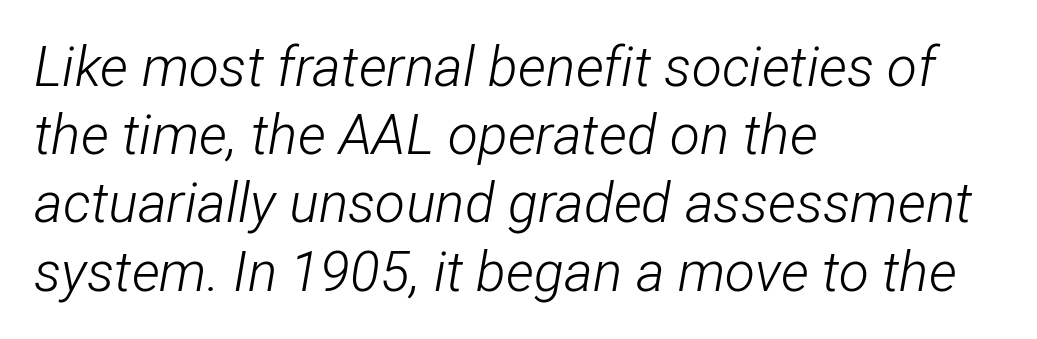
The image shows 55 px light, condensed type, italic (leaning right); set left-aligned, line spacing 1.24x, normal letter spacing, not underlined; low stroke contrast and a medium x-height.
